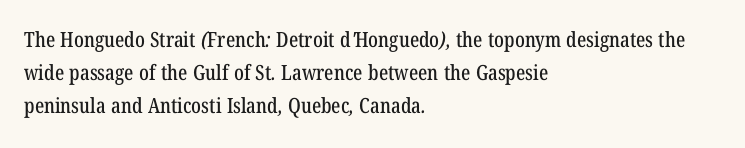
The image shows 21 px text type; set left-aligned, normal line spacing (1.56x), normal letter spacing, not underlined.
